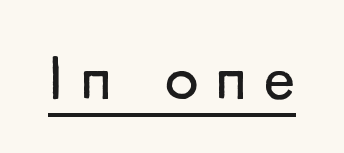
The image shows 67 px regular-weight sans-serif type, upright; set unusually wide letter spacing (+0.24 em), underlined; low stroke contrast and a small x-height.
